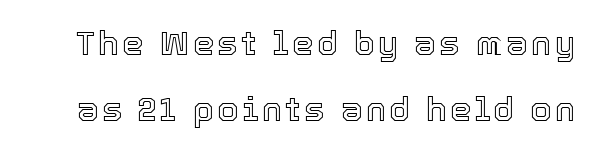
{"italic": "no", "width": "normal", "x_height": "medium", "monospaced": "no", "underline": "no", "line_spacing": "loose", "line_spacing_ratio": 1.95, "glyph_px": 34}
